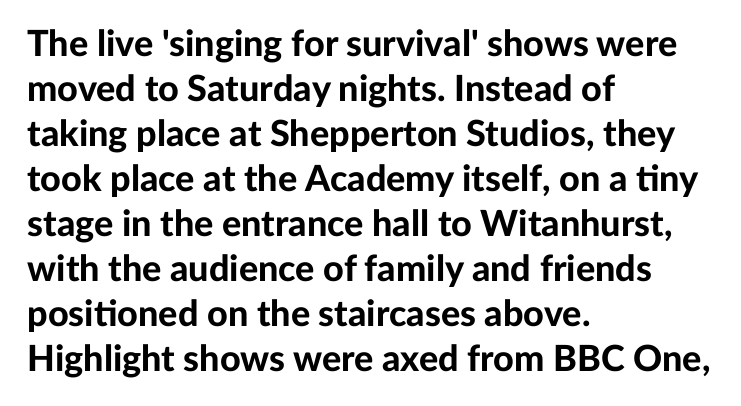
Q: Is the text bold? A: Yes.
Q: Is the text italic (slanted)? A: No, it is upright.
Q: Is the typeface a serif or a sans-serif typeface? A: Sans-serif.
Q: Is the text underlined? A: No.
Q: How is the paragraph aligned? A: Left-aligned.
Q: Is the spacing between letters normal or unusually wide? A: Normal.
Q: Is the spacing between lines tight, normal or loose? A: Normal.
Q: Width (condensed, normal, or wide)? A: Normal.
Q: Stroke contrast? A: Low.
Q: x-height? A: Medium.
Q: Monospaced? A: No.
